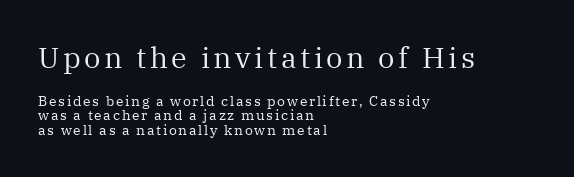
{"serif": "yes", "italic": "no", "bold": "no", "weight": "regular", "width": "normal", "stroke_contrast": "medium", "x_height": "medium", "monospaced": "no", "underline": "no", "align": "left", "line_spacing": "tight", "line_spacing_ratio": 1.03, "larger_block": "first", "size_ratio": 2.07, "glyph_px": 29}
